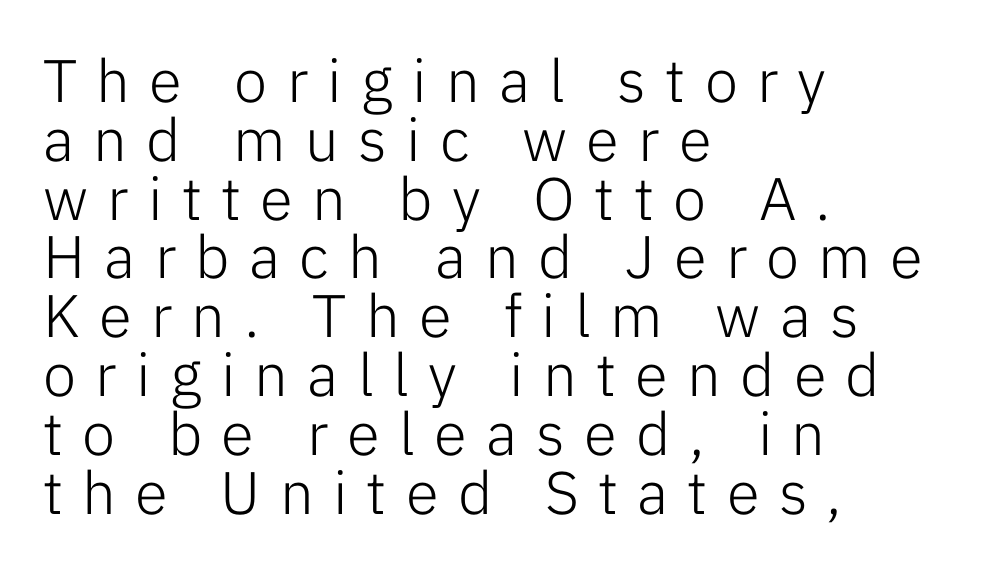
The image shows 60 px light sans-serif type, upright; set left-aligned, tight line spacing (0.98x), unusually wide letter spacing (+0.32 em), not underlined; low stroke contrast and a medium x-height.
